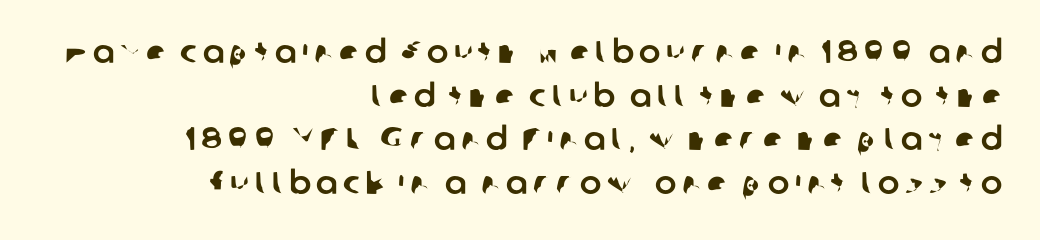
Is the block centered? No — it sits flush against the right margin. The passage shown is typed in a proportional face where columns would drift. Letterform terminals end flat and unadorned throughout the passage. The rendering uses a moderate line-height, typical for paragraphs. Words float on clear page, feet unadorned.
